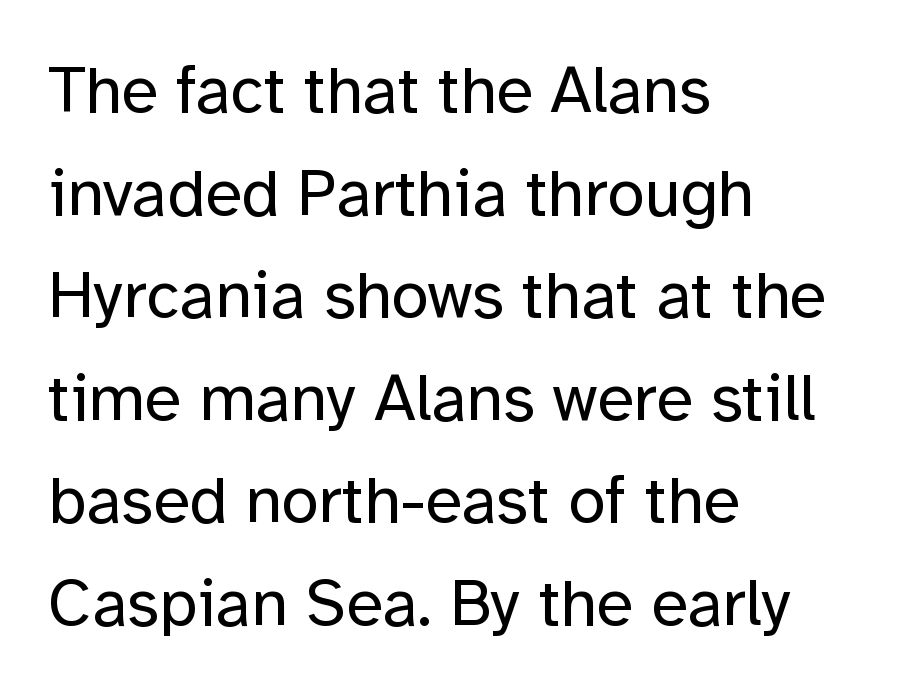
Q: Is the text bold? A: No.
Q: Is the text italic (slanted)? A: No, it is upright.
Q: Is the typeface a serif or a sans-serif typeface? A: Sans-serif.
Q: Is the text underlined? A: No.
Q: How is the paragraph aligned? A: Left-aligned.
Q: Is the spacing between letters normal or unusually wide? A: Normal.
Q: Is the spacing between lines tight, normal or loose? A: Normal.
Q: Width (condensed, normal, or wide)? A: Normal.
Q: Stroke contrast? A: Low.
Q: x-height? A: Medium.
Q: Monospaced? A: No.
